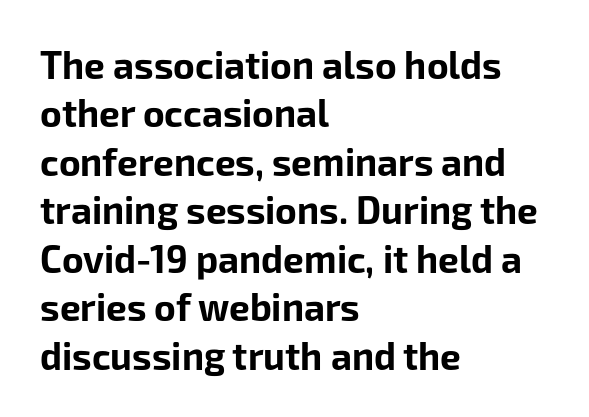
Q: Is the text bold? A: Yes.
Q: Is the text italic (slanted)? A: No, it is upright.
Q: Is the typeface a serif or a sans-serif typeface? A: Sans-serif.
Q: Is the text underlined? A: No.
Q: How is the paragraph aligned? A: Left-aligned.
Q: Is the spacing between letters normal or unusually wide? A: Normal.
Q: Is the spacing between lines tight, normal or loose? A: Normal.
Q: Width (condensed, normal, or wide)? A: Normal.
Q: Stroke contrast? A: Low.
Q: x-height? A: Medium.
Q: Monospaced? A: No.
